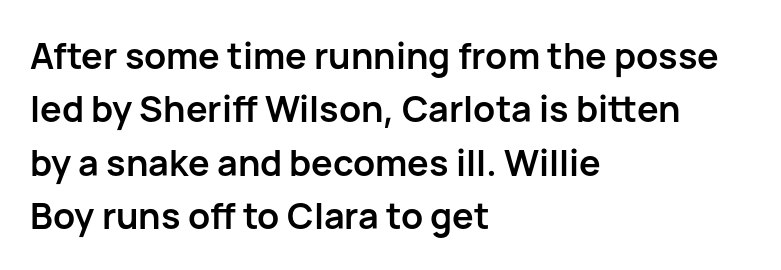
{"serif": "no", "italic": "no", "bold": "yes", "weight": "semibold", "width": "normal", "stroke_contrast": "low", "x_height": "medium", "monospaced": "no", "underline": "no", "align": "left", "line_spacing": "normal", "line_spacing_ratio": 1.48, "letter_spacing": "normal", "letter_spacing_em": 0.0, "glyph_px": 36}
